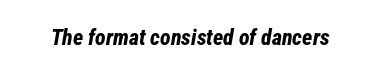
Plain, unruled lines of type. Nobody touched the tracking dial on this one. Each glyph is drawn with heavy, bold strokes. The typography opts for an oblique posture over an upright one.
